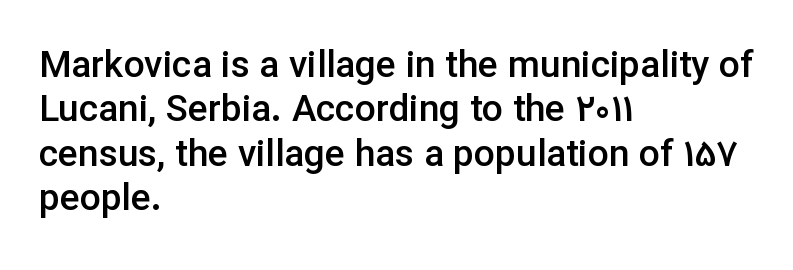
{"serif": "no", "italic": "no", "bold": "semi", "weight": "semibold", "width": "normal", "stroke_contrast": "low", "x_height": "medium", "monospaced": "no", "underline": "no", "align": "left", "line_spacing_ratio": 1.2, "letter_spacing": "normal", "letter_spacing_em": 0.0, "glyph_px": 37}
